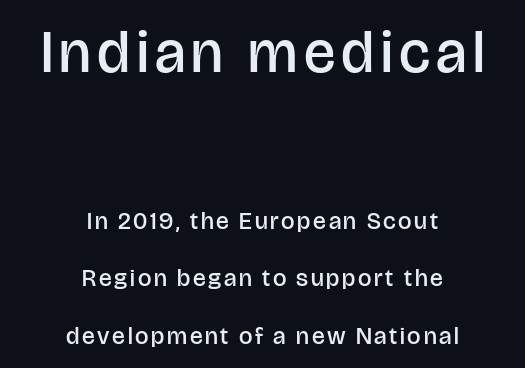
Q: Is the text bold? A: Semi-bold.
Q: Is the text italic (slanted)? A: No, it is upright.
Q: Is the typeface a serif or a sans-serif typeface? A: Sans-serif.
Q: Is the text underlined? A: No.
Q: How is the paragraph aligned? A: Centered.
Q: Is the spacing between lines tight, normal or loose? A: Loose.
Q: Which block of text is set in a larger size, the first (top) or the second (bottom)? A: The first (top) one.
Q: Width (condensed, normal, or wide)? A: Normal.
Q: Stroke contrast? A: Low.
Q: x-height? A: Large.
Q: Monospaced? A: No.
